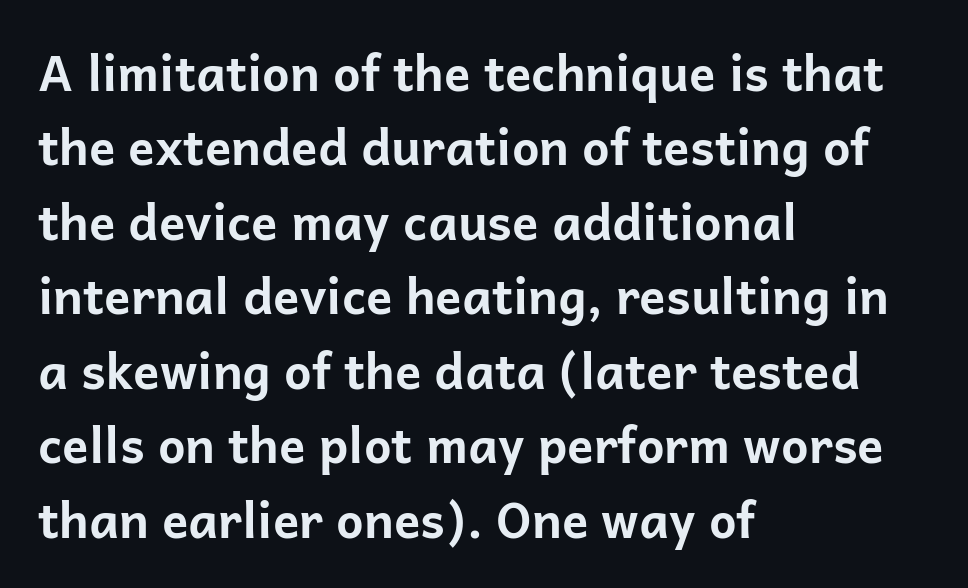
The image shows 49 px bold sans-serif type, upright; set left-aligned, normal line spacing (1.52x), normal letter spacing, not underlined; low stroke contrast and a medium x-height.
